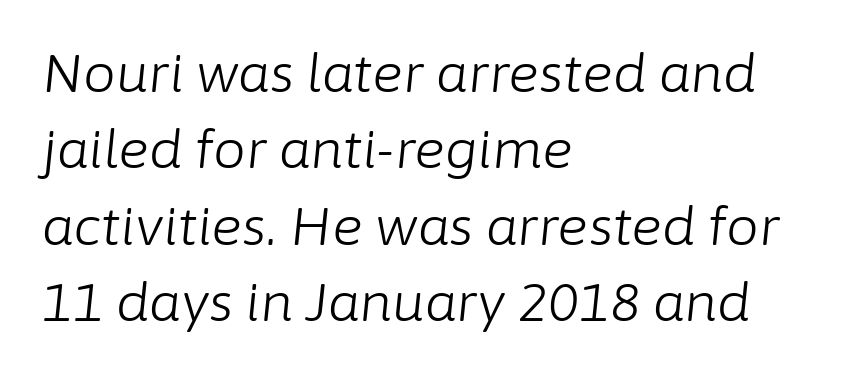
Varying glyph widths throughout — classic text-font behaviour. The space directly below the letters is spotless. The horizontal fit of the characters is conventional and even. The lines are quadded left. Weight class: somewhere from thin through regular. The letters are slanted; this is an italic face.
